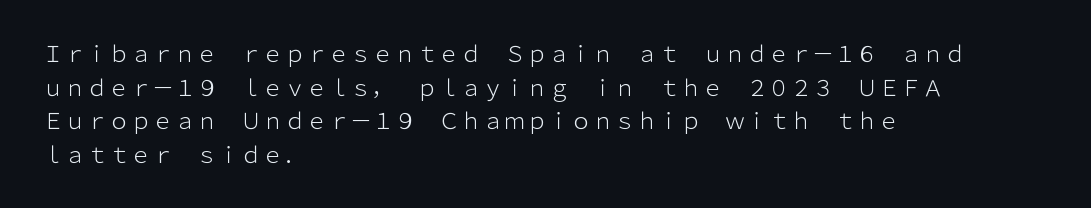
{"italic": "no", "bold": "no", "underline": "no", "align": "left", "line_spacing": "normal", "line_spacing_ratio": 1.53, "letter_spacing": "normal", "letter_spacing_em": 0.0, "glyph_px": 22}
